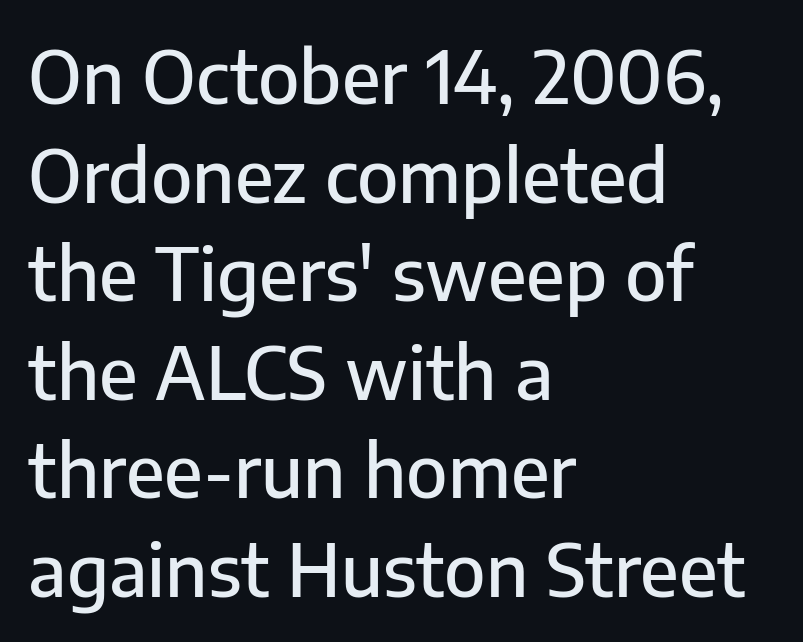
The image shows 73 px sans-serif type, upright; set left-aligned, normal line spacing (1.35x), normal letter spacing, not underlined; low stroke contrast and a medium x-height.
